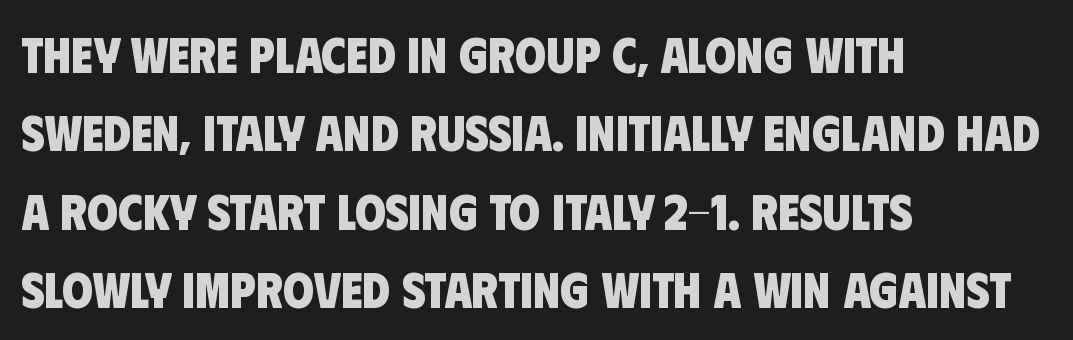
The space between consecutive lines is moderate. Honestly, the letter spacing is just normal — you wouldn't notice it. The passage shown is typeset with a sans-serif family. Weight check: bold — yes, fully.
